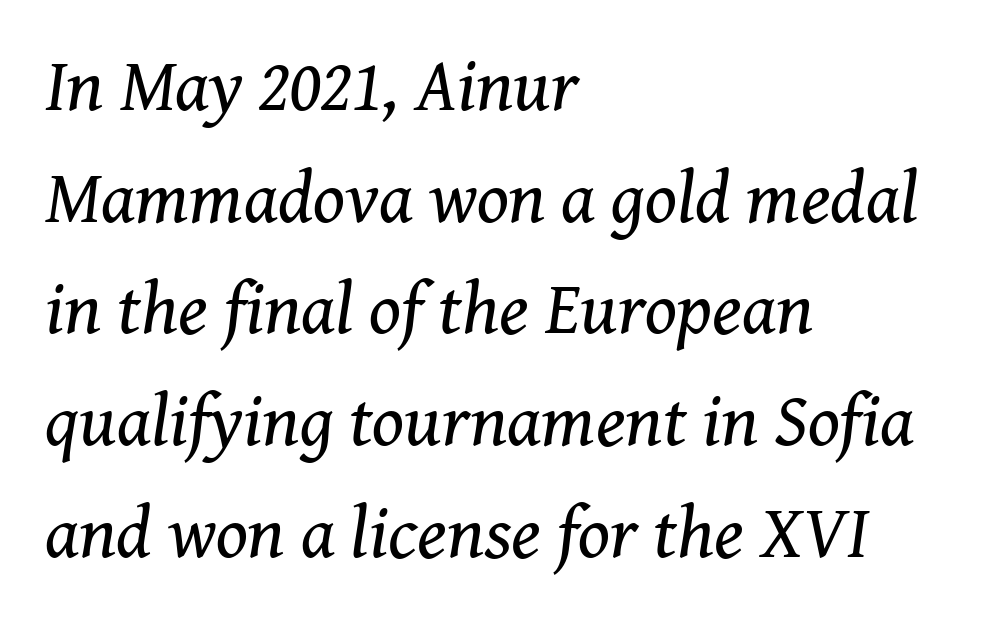
The letters advance in unequal steps, a hallmark of proportional type. The passage shown is not bold in any degree. Casual observation: everything's shoved over to the left. Quick note: interline space is typical.
